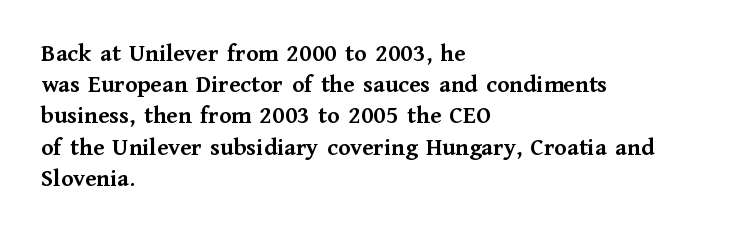
Q: Is the text bold? A: Yes.
Q: Is the text italic (slanted)? A: No, it is upright.
Q: Is the text underlined? A: No.
Q: How is the paragraph aligned? A: Left-aligned.
Q: Is the spacing between letters normal or unusually wide? A: Normal.
Q: Is the spacing between lines tight, normal or loose? A: Normal.
